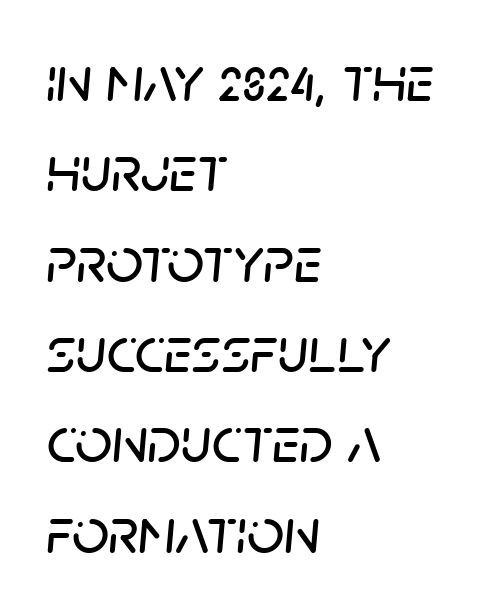
The image shows 65 px text type, italic (leaning right); set left-aligned, normal line spacing (1.39x), normal letter spacing, not underlined; low stroke contrast and a large x-height.
